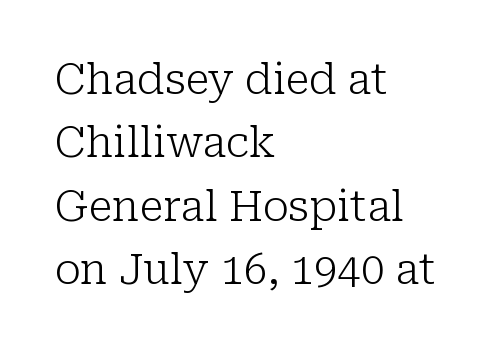
{"serif": "yes", "italic": "no", "bold": "no", "weight": "light", "width": "normal", "stroke_contrast": "low", "x_height": "medium", "monospaced": "no", "underline": "no", "align": "left", "line_spacing": "normal", "line_spacing_ratio": 1.51, "letter_spacing": "normal", "letter_spacing_em": 0.0, "glyph_px": 42}
